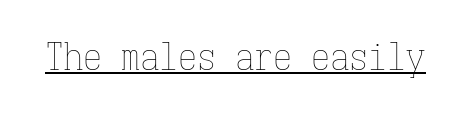
Q: Is the text bold? A: No.
Q: Is the text italic (slanted)? A: No, it is upright.
Q: Is the text underlined? A: Yes.
Q: Is the spacing between letters normal or unusually wide? A: Normal.
Q: Width (condensed, normal, or wide)? A: Condensed.
Q: Stroke contrast? A: Low.
Q: x-height? A: Medium.
Q: Monospaced? A: Yes.
